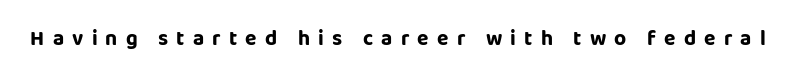
The image shows 21 px text type, upright; set unusually wide letter spacing (+0.39 em), not underlined.
